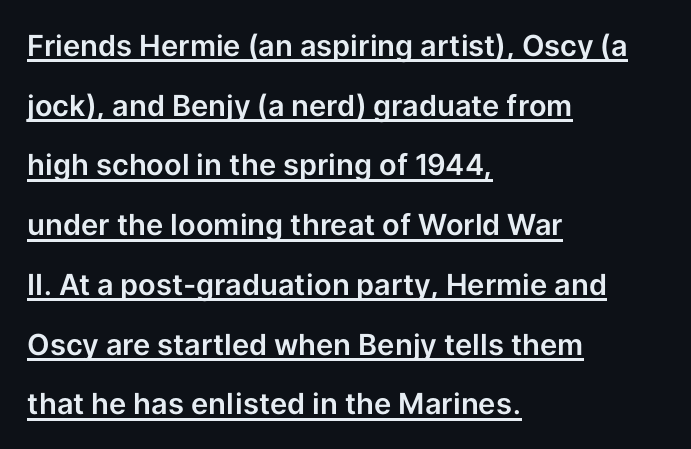
The image shows 29 px sans-serif type, upright; set left-aligned, loose line spacing (2.06x), normal letter spacing, underlined; low stroke contrast and a medium x-height.
